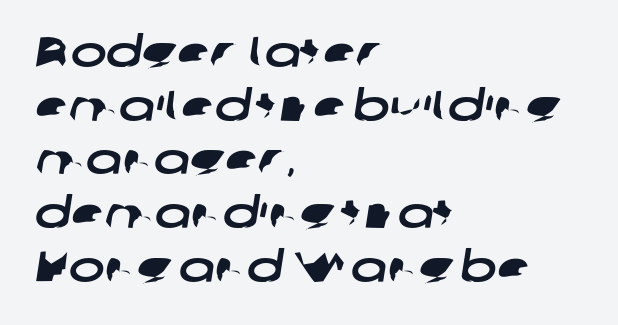
{"serif": "no", "width": "wide", "stroke_contrast": "low", "x_height": "medium", "monospaced": "no", "underline": "no", "align": "left", "line_spacing": "normal", "line_spacing_ratio": 1.25, "letter_spacing": "normal", "letter_spacing_em": 0.0, "glyph_px": 43}
